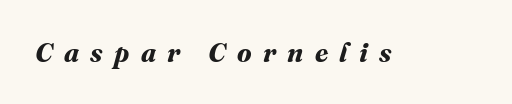
{"bold": "yes", "underline": "no", "letter_spacing": "wide", "letter_spacing_em": 0.42, "glyph_px": 27}
